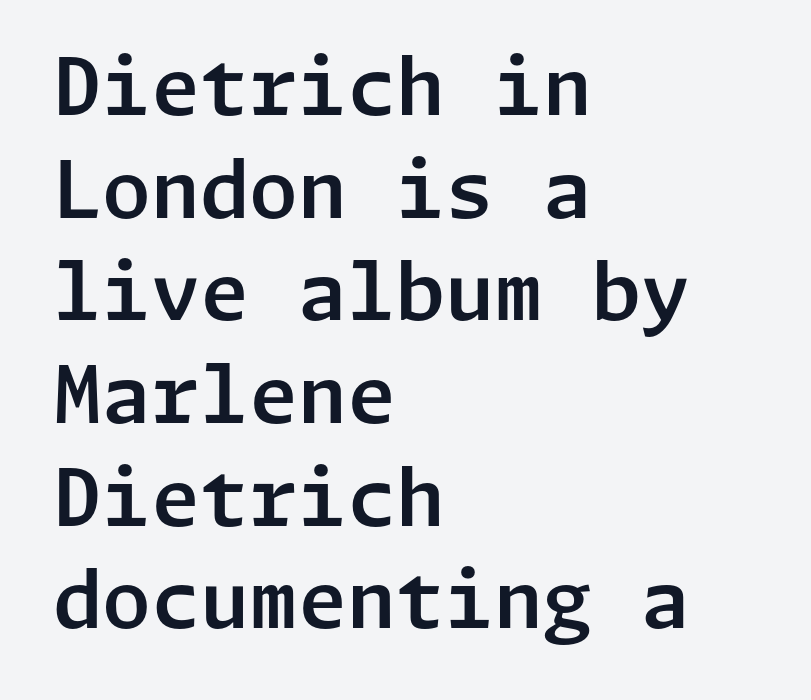
{"serif": "no", "italic": "no", "width": "normal", "stroke_contrast": "low", "x_height": "medium", "underline": "no", "align": "left", "line_spacing": "normal", "line_spacing_ratio": 1.3, "letter_spacing": "normal", "letter_spacing_em": 0.0, "glyph_px": 79}
